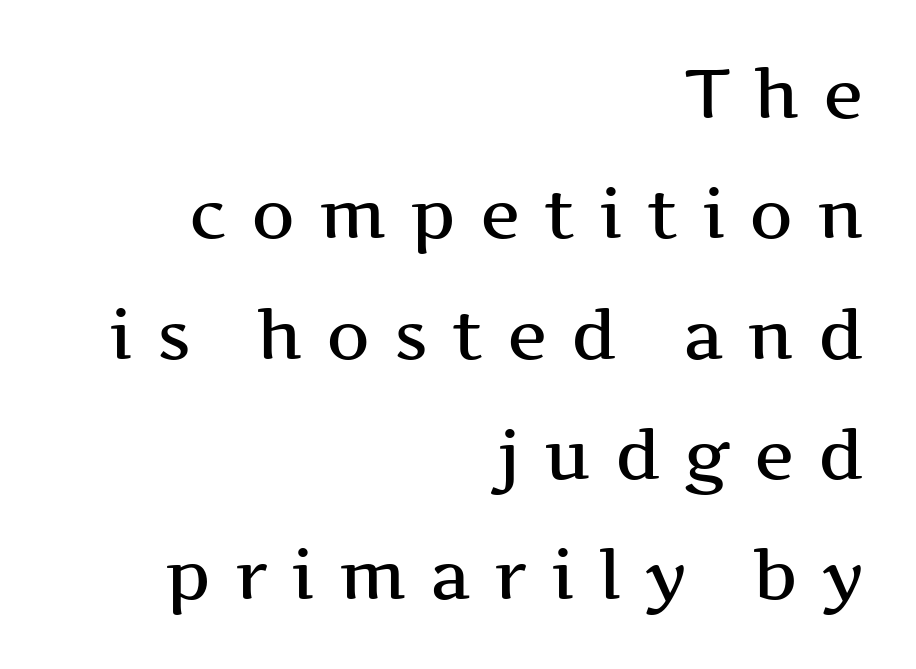
Q: Is the text italic (slanted)? A: No, it is upright.
Q: Is the typeface a serif or a sans-serif typeface? A: Serif.
Q: Is the text underlined? A: No.
Q: How is the paragraph aligned? A: Right-aligned.
Q: Is the spacing between letters normal or unusually wide? A: Unusually wide.
Q: Width (condensed, normal, or wide)? A: Wide.
Q: Stroke contrast? A: Medium.
Q: x-height? A: Medium.
Q: Monospaced? A: No.
